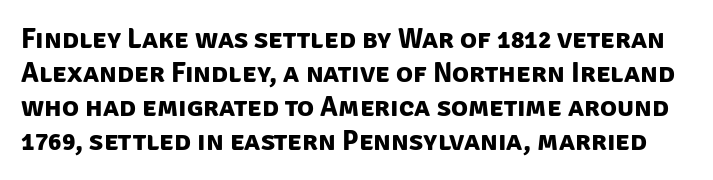
Q: Is the text bold? A: Yes.
Q: Is the typeface a serif or a sans-serif typeface? A: Sans-serif.
Q: Is the text underlined? A: No.
Q: Is the spacing between letters normal or unusually wide? A: Normal.
Q: Width (condensed, normal, or wide)? A: Normal.
Q: Stroke contrast? A: Low.
Q: x-height? A: Large.
Q: Monospaced? A: No.
